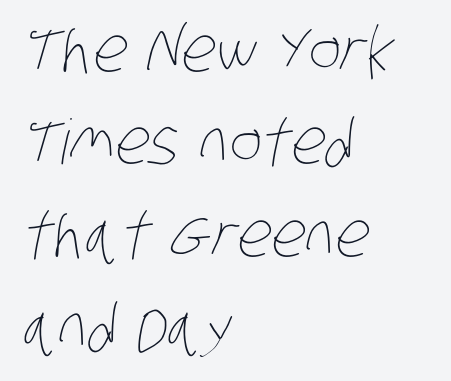
The image shows 62 px thin, condensed type; set left-aligned, normal line spacing (1.49x), normal letter spacing, not underlined; low stroke contrast and a large x-height.
